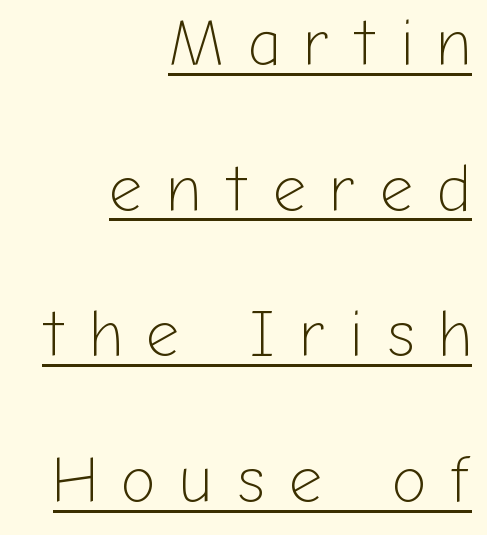
{"serif": "no", "italic": "no", "bold": "no", "weight": "light", "width": "normal", "stroke_contrast": "low", "x_height": "medium", "monospaced": "no", "underline": "yes", "align": "right", "line_spacing": "loose", "line_spacing_ratio": 2.24, "letter_spacing": "wide", "letter_spacing_em": 0.37, "glyph_px": 65}
